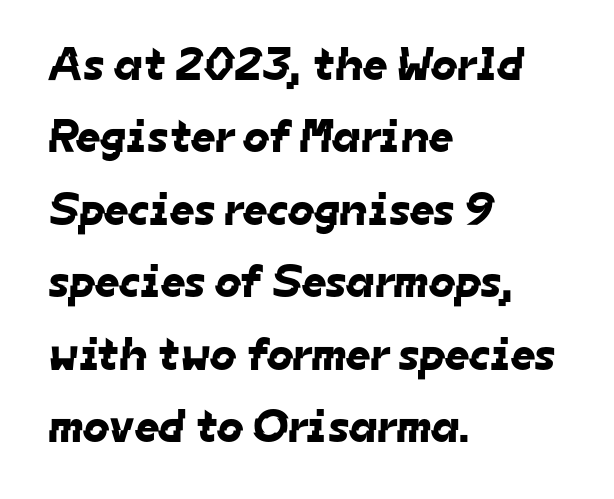
The passage is arranged the way most books set body copy — flush left. Serif or sans? Sans — the stroke terminals are bare. Does extra space separate the letters? No, they use regular spacing. Each letter keeps its own natural width here, so spacing adapts to shape. This sample keeps an unexceptional amount of space between lines. Quick note: underline off.
